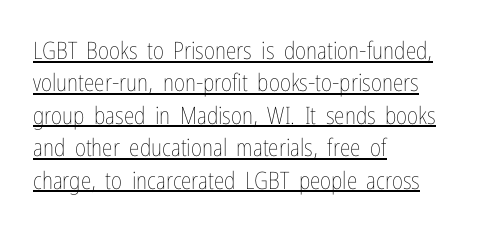
Q: Is the text bold? A: No.
Q: Is the text italic (slanted)? A: No, it is upright.
Q: Is the text underlined? A: Yes.
Q: How is the paragraph aligned? A: Left-aligned.
Q: Is the spacing between letters normal or unusually wide? A: Normal.
Q: Is the spacing between lines tight, normal or loose? A: Normal.
